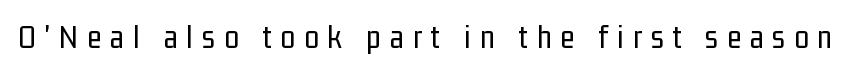
{"serif": "no", "italic": "no", "bold": "no", "weight": "regular", "width": "condensed", "stroke_contrast": "low", "x_height": "medium", "monospaced": "no", "underline": "no", "letter_spacing": "wide", "letter_spacing_em": 0.27, "glyph_px": 33}
